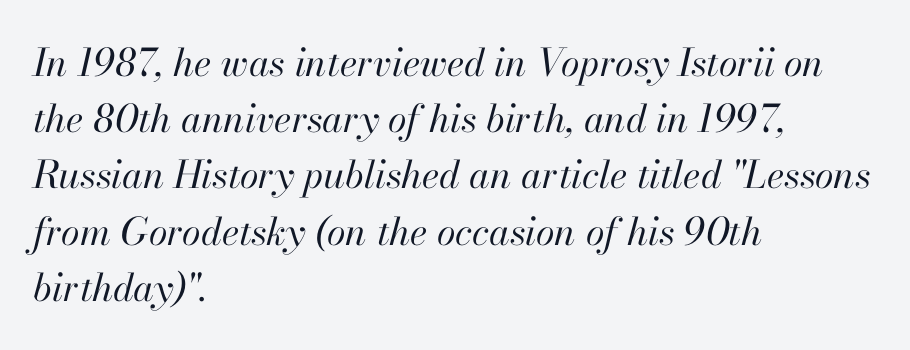
The image shows 38 px regular-weight type, italic (leaning right); set left-aligned, normal line spacing (1.48x), normal letter spacing, not underlined; high stroke contrast and a small x-height.
